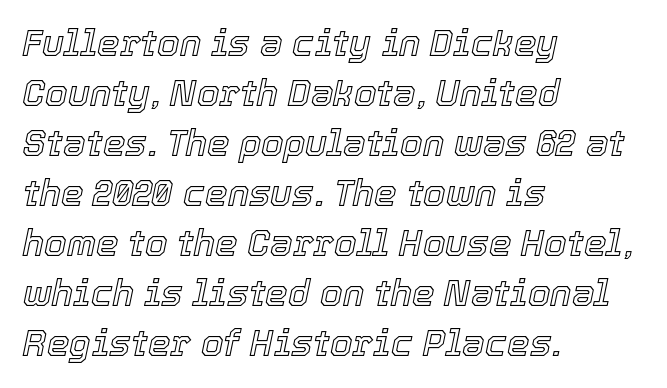
The image shows 36 px text type, italic (leaning right); set left-aligned, normal line spacing (1.39x), normal letter spacing, not underlined; a medium x-height.
